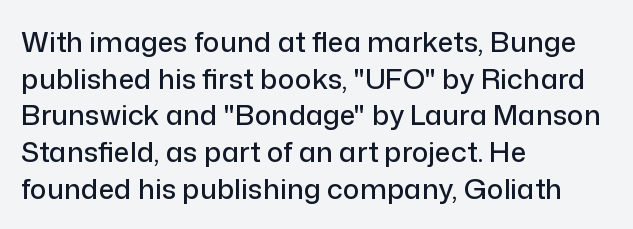
Q: Is the text italic (slanted)? A: No, it is upright.
Q: Is the typeface a serif or a sans-serif typeface? A: Sans-serif.
Q: Is the text underlined? A: No.
Q: How is the paragraph aligned? A: Left-aligned.
Q: Is the spacing between letters normal or unusually wide? A: Normal.
Q: Is the spacing between lines tight, normal or loose? A: Normal.
Q: Width (condensed, normal, or wide)? A: Normal.
Q: Stroke contrast? A: Low.
Q: x-height? A: Medium.
Q: Monospaced? A: No.
